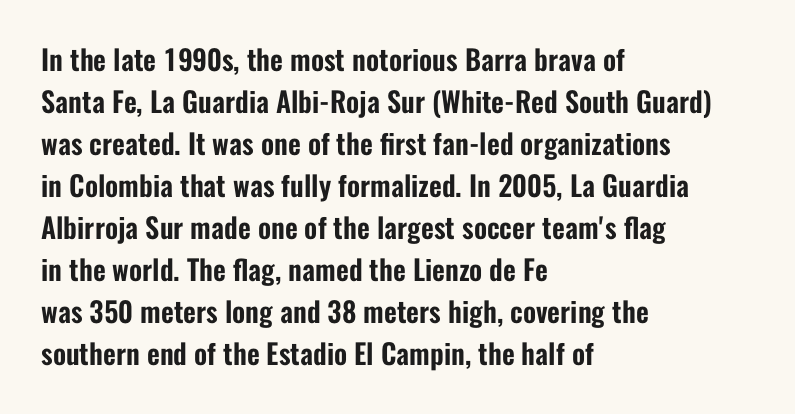
A typesetter would mark this as roman, not italic. These lines keep a tight, regular rhythm from letter to letter. Descenders hang freely into open space. Alignment: flush left. This sample has the flowing, uneven cadence of proportional lettering. The leading is moderate, giving the passage an even texture.
